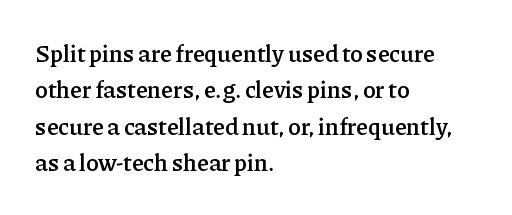
{"italic": "no", "bold": "semi", "underline": "no", "align": "left", "line_spacing": "normal", "line_spacing_ratio": 1.52, "letter_spacing": "normal", "letter_spacing_em": 0.0, "glyph_px": 24}
